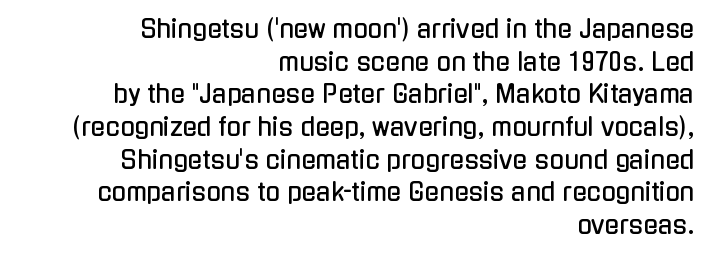
Every character sits straight up, as roman type does. The block of text has a typical density, with ordinary space between rows. Compared with a flush-left layout, this one pins lines to the opposite, right side. Compared with typical body copy, the letter spacing here is the same. The passage shown is not underscored anywhere.
